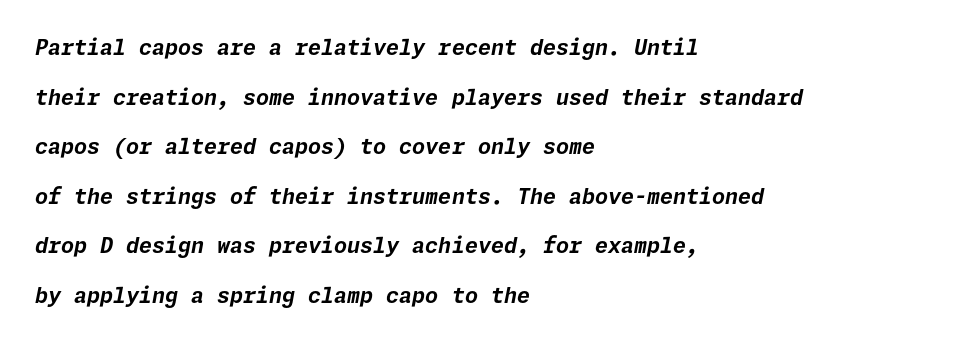
{"italic": "yes", "lean": "right", "slant_degrees": 11, "bold": "yes", "underline": "no", "align": "left", "line_spacing": "loose", "line_spacing_ratio": 2.36, "letter_spacing": "normal", "letter_spacing_em": 0.0, "glyph_px": 21}
